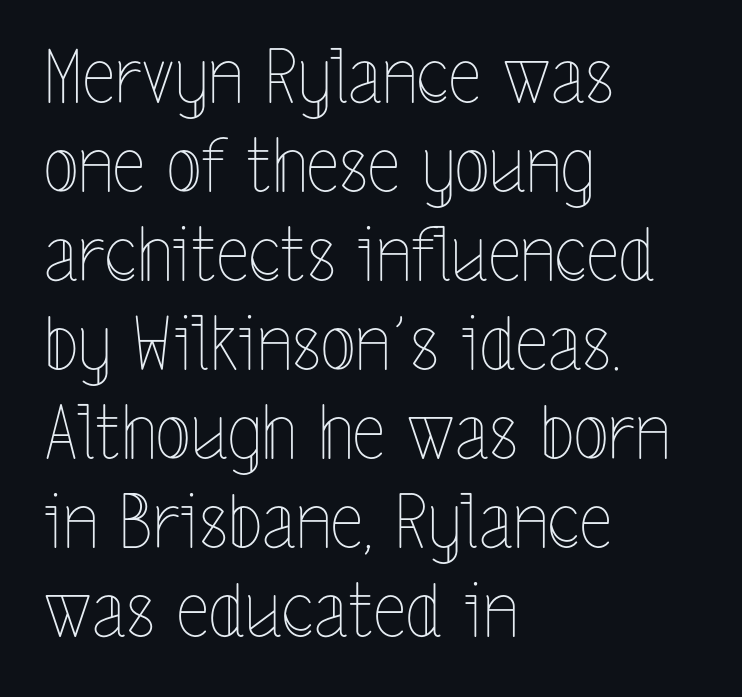
{"italic": "no", "bold": "no", "weight": "thin", "width": "condensed", "x_height": "medium", "monospaced": "no", "underline": "no", "align": "left", "line_spacing_ratio": 1.22, "letter_spacing": "normal", "letter_spacing_em": 0.0, "glyph_px": 73}
